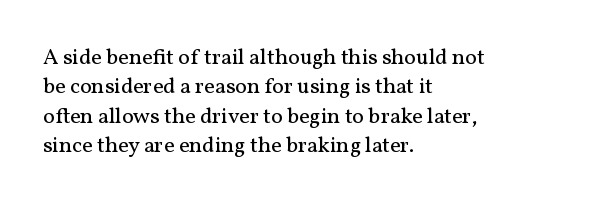
Q: Is the text bold? A: No.
Q: Is the text italic (slanted)? A: No, it is upright.
Q: Is the text underlined? A: No.
Q: How is the paragraph aligned? A: Left-aligned.
Q: Is the spacing between letters normal or unusually wide? A: Normal.
Q: Is the spacing between lines tight, normal or loose? A: Normal.
